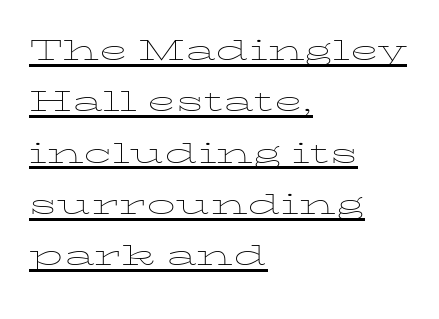
Q: Is the text bold? A: No.
Q: Is the text italic (slanted)? A: No, it is upright.
Q: Is the text underlined? A: Yes.
Q: How is the paragraph aligned? A: Left-aligned.
Q: Is the spacing between letters normal or unusually wide? A: Normal.
Q: Is the spacing between lines tight, normal or loose? A: Normal.
Q: Width (condensed, normal, or wide)? A: Wide.
Q: Stroke contrast? A: Low.
Q: x-height? A: Medium.
Q: Monospaced? A: No.
